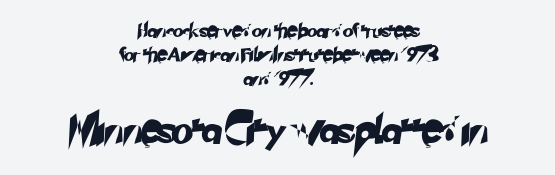
{"serif": "no", "width": "normal", "stroke_contrast": "low", "x_height": "small", "monospaced": "no", "underline": "no", "align": "center", "line_spacing_ratio": 1.73, "letter_spacing": "normal", "letter_spacing_em": 0.0, "larger_block": "second", "size_ratio": 2.0, "glyph_px": 28}
